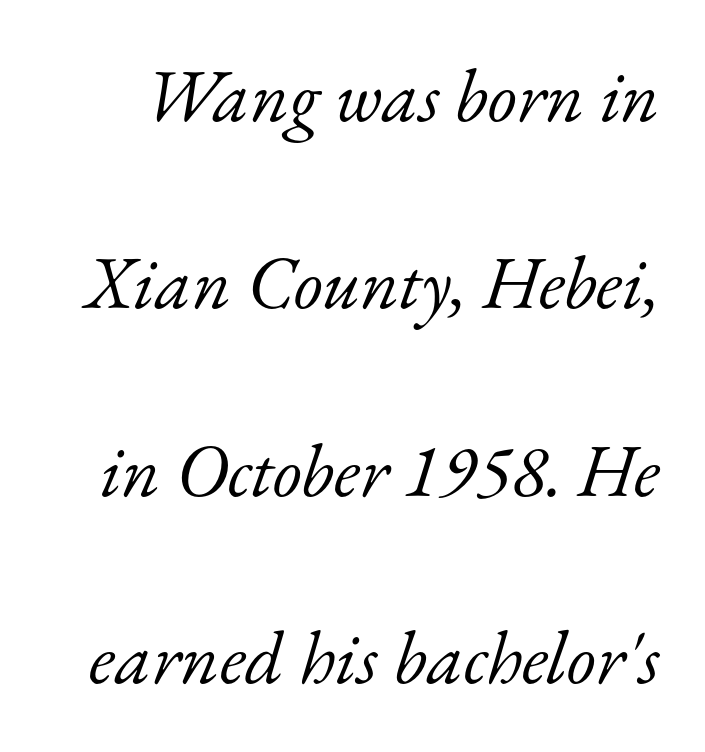
{"serif": "yes", "italic": "yes", "lean": "right", "slant_degrees": 17, "bold": "no", "weight": "light", "width": "normal", "stroke_contrast": "low", "x_height": "small", "monospaced": "no", "underline": "no", "line_spacing": "loose", "line_spacing_ratio": 2.5, "letter_spacing": "normal", "letter_spacing_em": 0.0, "glyph_px": 75}
